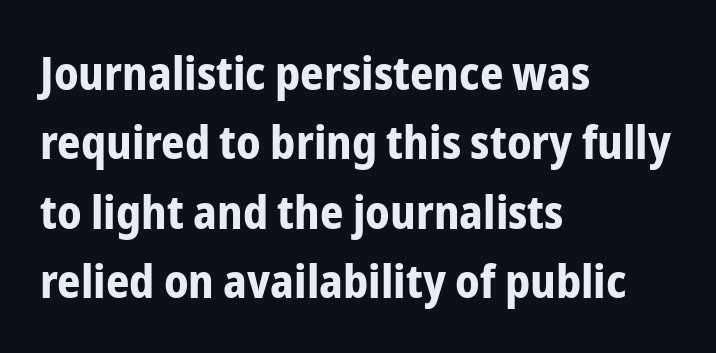
Q: Is the text bold? A: Yes.
Q: Is the text italic (slanted)? A: No, it is upright.
Q: Is the typeface a serif or a sans-serif typeface? A: Sans-serif.
Q: Is the text underlined? A: No.
Q: How is the paragraph aligned? A: Left-aligned.
Q: Is the spacing between letters normal or unusually wide? A: Normal.
Q: Is the spacing between lines tight, normal or loose? A: Normal.
Q: Width (condensed, normal, or wide)? A: Condensed.
Q: Stroke contrast? A: Low.
Q: x-height? A: Medium.
Q: Monospaced? A: No.
